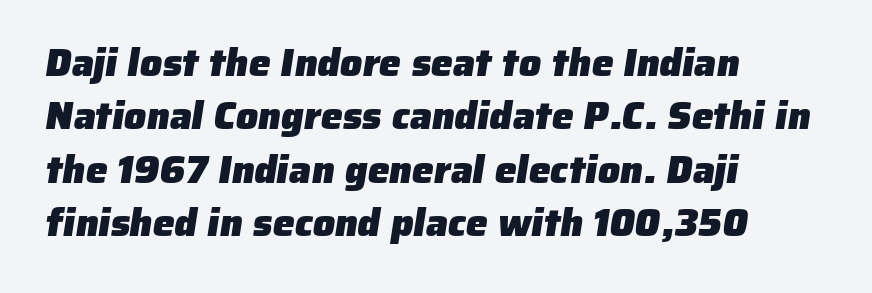
Underlining? Definitely not there. The lines sit at an ordinary, default distance from one another. Teacher's note: observe the even left margin — that is flush-left alignment. Typographic density is high because the face is bold. Is the letter spacing exaggerated? No — it looks like the ordinary default. Unlike a traditional serif, this face leaves its strokes unadorned.
